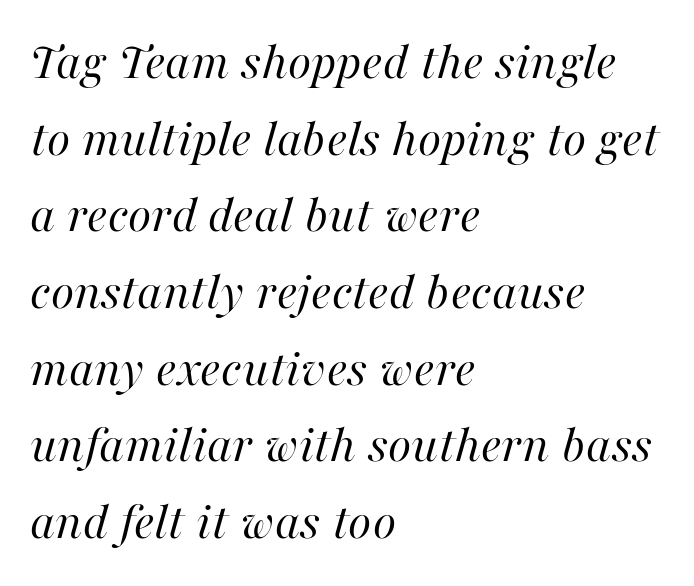
{"italic": "yes", "lean": "right", "slant_degrees": 16, "bold": "no", "weight": "regular", "width": "normal", "stroke_contrast": "high", "x_height": "medium", "monospaced": "no", "underline": "no", "align": "left", "line_spacing": "normal", "line_spacing_ratio": 1.42, "letter_spacing": "normal", "letter_spacing_em": 0.0, "glyph_px": 54}
